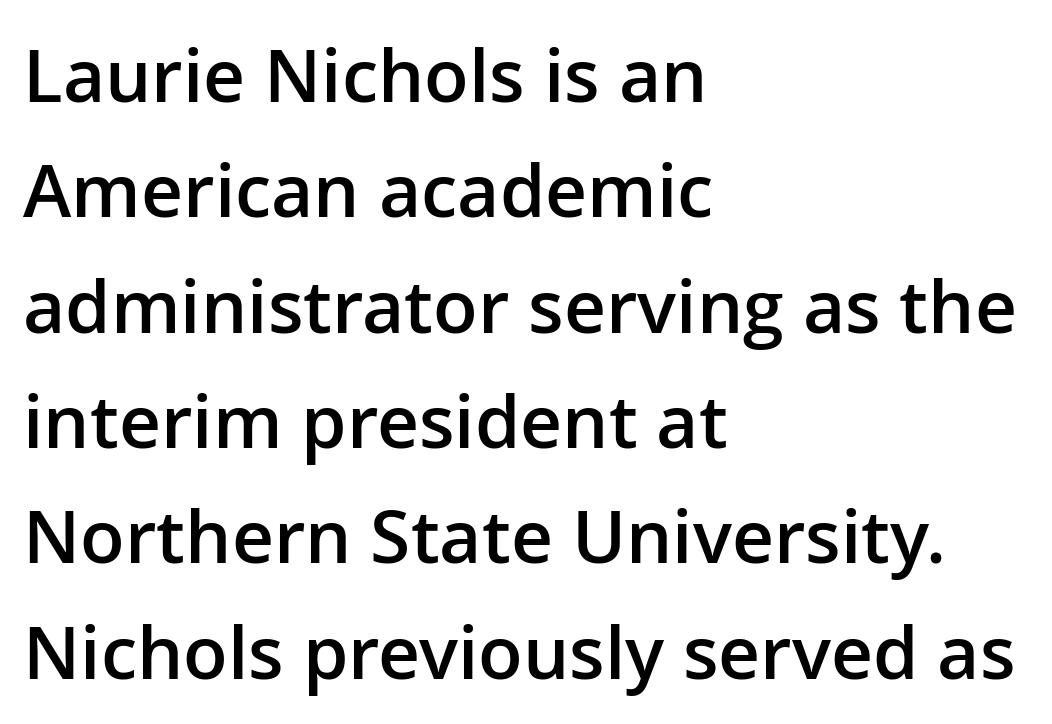
Each glyph is drawn with semibold strokes, heavier than normal yet not fully bold. A student would call this left alignment; a typographer would say flush left, rag right. Bare-footed words on every line. If you measured baseline to baseline, you'd find a middling distance. The typeface chosen for these lines omits serifs.
